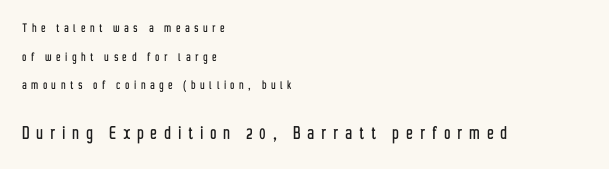
{"italic": "no", "underline": "no", "align": "left", "line_spacing": "loose", "line_spacing_ratio": 2.04, "letter_spacing": "wide", "letter_spacing_em": 0.35, "larger_block": "second", "size_ratio": 1.5, "glyph_px": 21}
